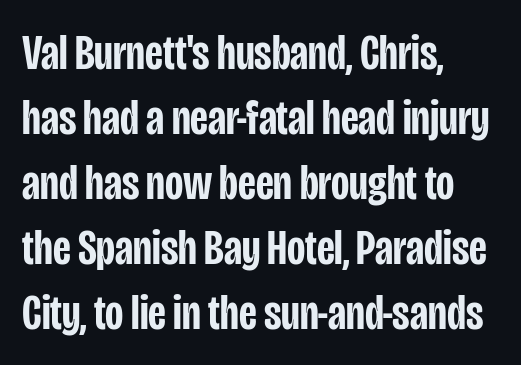
Q: Is the text bold? A: Semi-bold.
Q: Is the text italic (slanted)? A: No, it is upright.
Q: Is the typeface a serif or a sans-serif typeface? A: Sans-serif.
Q: Is the text underlined? A: No.
Q: How is the paragraph aligned? A: Left-aligned.
Q: Is the spacing between letters normal or unusually wide? A: Normal.
Q: Is the spacing between lines tight, normal or loose? A: Normal.
Q: Width (condensed, normal, or wide)? A: Condensed.
Q: Stroke contrast? A: Low.
Q: x-height? A: Large.
Q: Monospaced? A: No.
